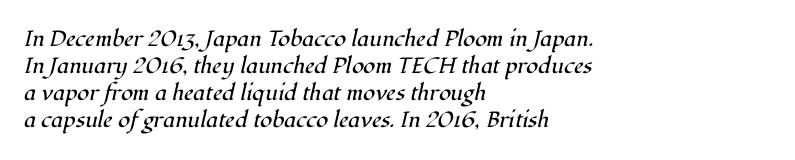
This rendering features lettering with no underline. Stroke mass is kept to a normal reading level or below. The ragged edge is on the right, which tells us the setting is flush left. The letters are slanted; this is an italic face. These lines keep a tight, regular rhythm from letter to letter.
